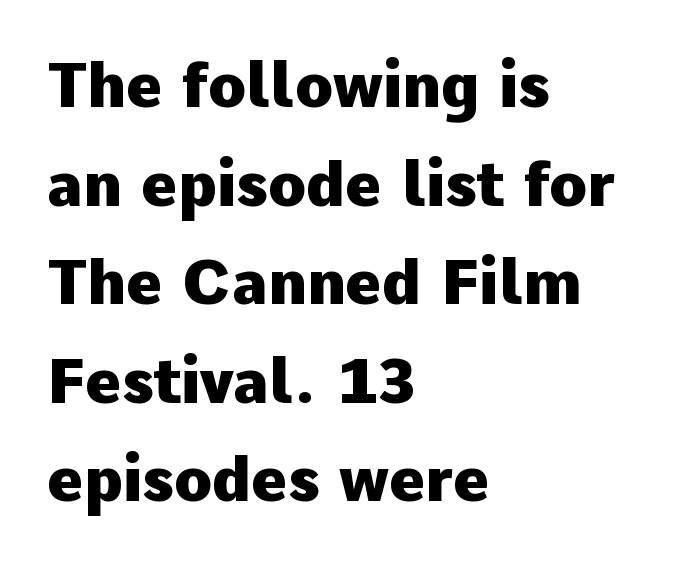
Just letters on the line, the space beneath them empty. The characters look thick and weighty, a clear bold. Posture: straight, roman, zero tilt. Note the varied advance widths — an 'i' is clearly narrower than an 'm'. Leading: standard. Nobody touched the tracking dial on this one.
